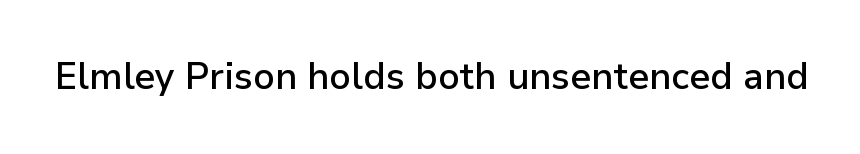
Default kerning and tracking; the words read as compact shapes. Every stem runs plumb, perpendicular to the baseline. Letterform terminals end flat and unadorned throughout the passage. The face used here is proportionally spaced, like ordinary book or web type. The strip under each line holds only bare page. Summary of weight: moderately heavy, a semibold.
